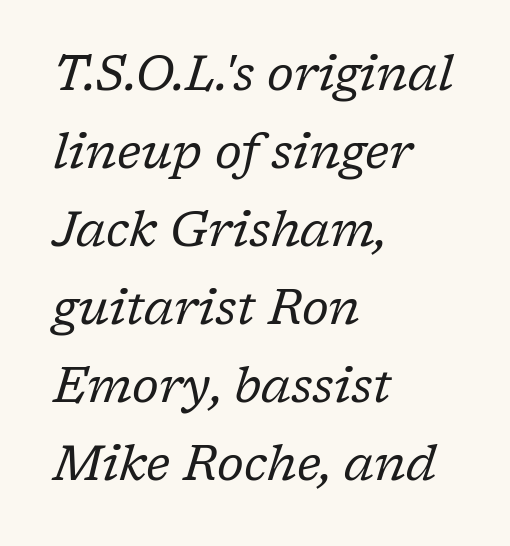
Q: Is the text bold? A: No.
Q: Is the text italic (slanted)? A: Yes, it leans right by about 17 degrees.
Q: Is the typeface a serif or a sans-serif typeface? A: Serif.
Q: Is the text underlined? A: No.
Q: How is the paragraph aligned? A: Left-aligned.
Q: Is the spacing between letters normal or unusually wide? A: Normal.
Q: Is the spacing between lines tight, normal or loose? A: Normal.
Q: Width (condensed, normal, or wide)? A: Normal.
Q: Stroke contrast? A: Low.
Q: x-height? A: Medium.
Q: Monospaced? A: No.
